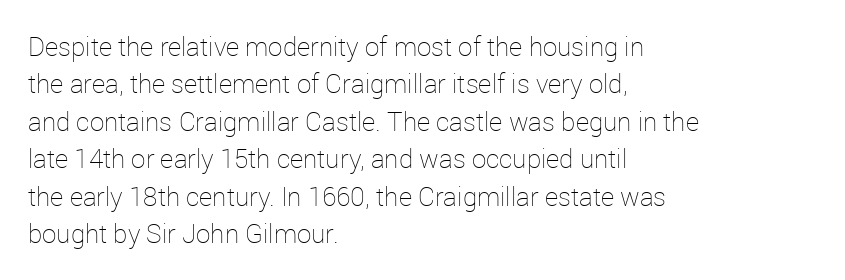
Is the letter spacing exaggerated? No — it looks like the ordinary default. This block has exactly the height ordinary leading produces. This is the regular roman posture of the typeface. Weight: not bold — regular or lighter.
